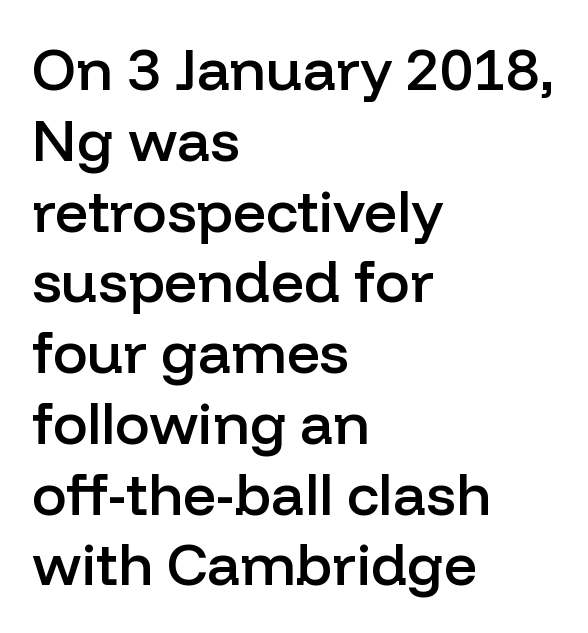
{"serif": "no", "italic": "no", "bold": "semi", "weight": "semibold", "width": "normal", "stroke_contrast": "low", "x_height": "medium", "monospaced": "no", "underline": "no", "align": "left", "line_spacing_ratio": 1.22, "letter_spacing": "normal", "letter_spacing_em": 0.0, "glyph_px": 58}
